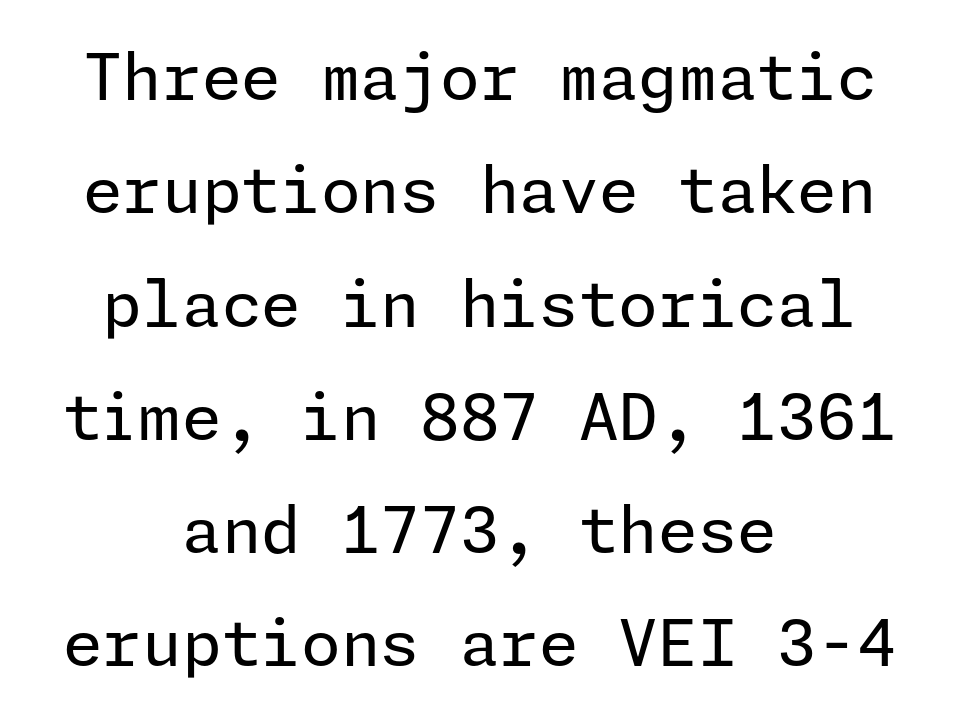
{"serif": "no", "italic": "no", "bold": "no", "weight": "regular", "width": "normal", "stroke_contrast": "low", "x_height": "medium", "underline": "no", "align": "center", "line_spacing_ratio": 1.77, "letter_spacing": "normal", "letter_spacing_em": 0.0, "glyph_px": 64}
